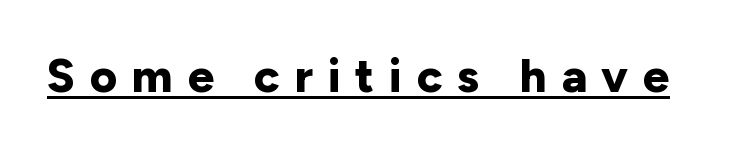
{"serif": "no", "italic": "no", "bold": "yes", "weight": "bold", "width": "normal", "stroke_contrast": "low", "x_height": "medium", "monospaced": "no", "underline": "yes", "letter_spacing": "wide", "letter_spacing_em": 0.31, "glyph_px": 47}
